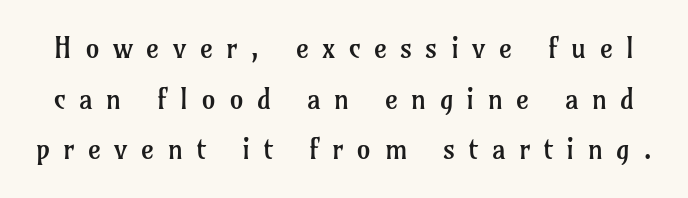
The passage shown is typed in a proportional face where columns would drift. The tracking jumps out immediately: characters are airy and widely separated. The typeface chosen for these lines features serifs. Nope, not italic — everything's standing straight.
